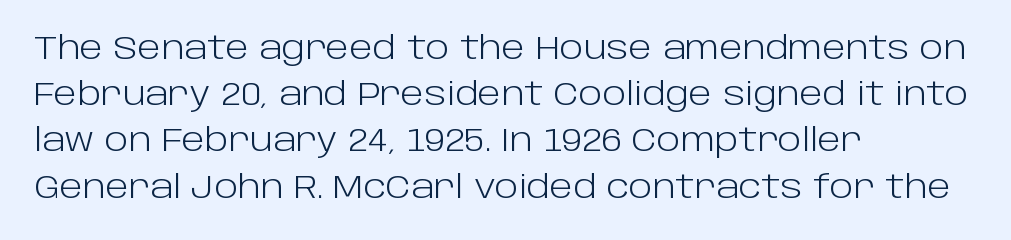
{"serif": "no", "italic": "no", "bold": "no", "weight": "light", "width": "normal", "stroke_contrast": "low", "x_height": "large", "monospaced": "no", "underline": "no", "align": "left", "line_spacing": "normal", "line_spacing_ratio": 1.49, "letter_spacing": "normal", "letter_spacing_em": 0.0, "glyph_px": 31}
